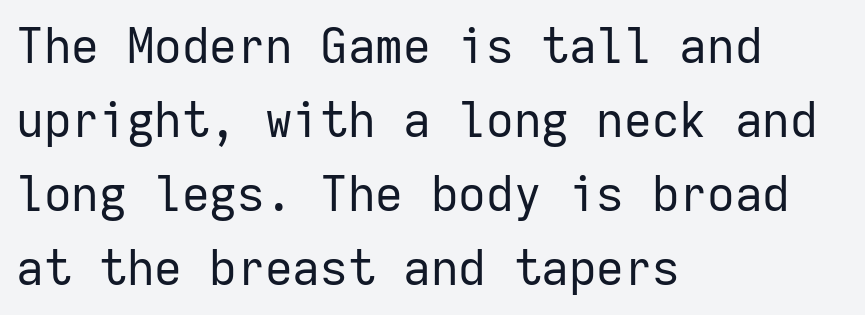
The paragraph has a hard left edge and a soft right edge. Look at the tracking — it's just the regular setting, nothing added. Posture: vertical. Looks like terminal output: every glyph gets an equal slot.
